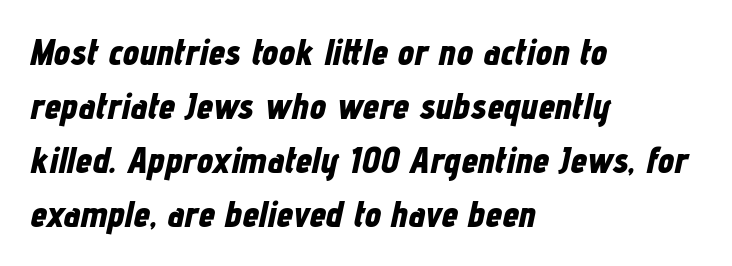
Notice how thick the strokes are: this is what a full bold looks like. Students, observe: this is what conventionally led text looks like. Bare-footed words on every line. Look at the tracking — it's just the regular setting, nothing added. The compositor pushed each line to the left boundary.
